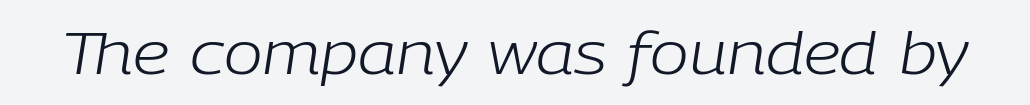
{"italic": "yes", "lean": "right", "slant_degrees": 9, "bold": "no", "weight": "light", "width": "normal", "stroke_contrast": "low", "x_height": "medium", "monospaced": "no", "underline": "no", "letter_spacing": "normal", "letter_spacing_em": 0.0, "glyph_px": 58}
